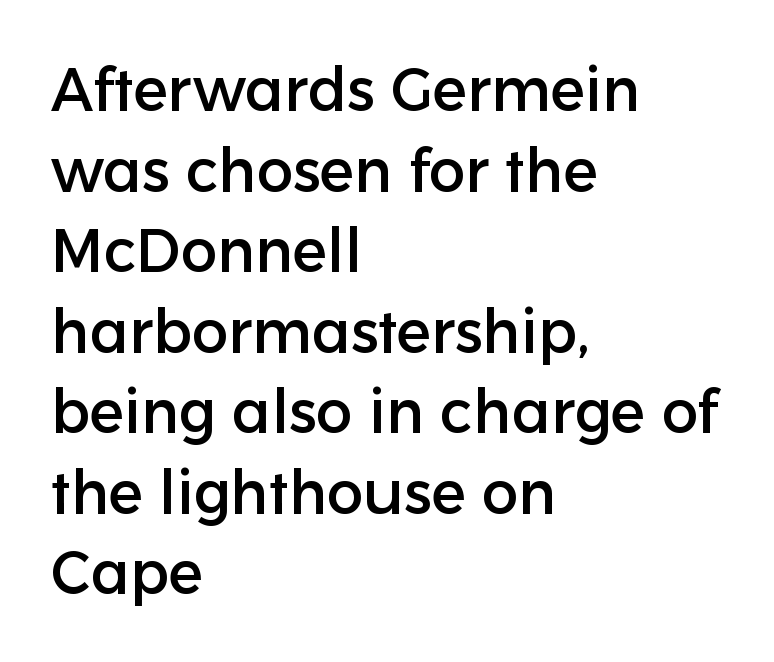
{"serif": "no", "italic": "no", "width": "normal", "stroke_contrast": "low", "x_height": "medium", "monospaced": "no", "underline": "no", "align": "left", "line_spacing": "normal", "line_spacing_ratio": 1.32, "letter_spacing": "normal", "letter_spacing_em": 0.0, "glyph_px": 61}
